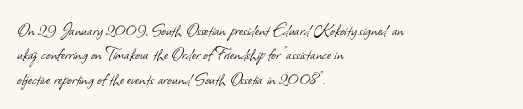
Which margin do the lines hug? The left one — the right edge is uneven. The letters sit at their default tracking, neither squeezed nor spread. The area under the type is left untouched. These glyphs show unthickened strokes, regular width or finer.
